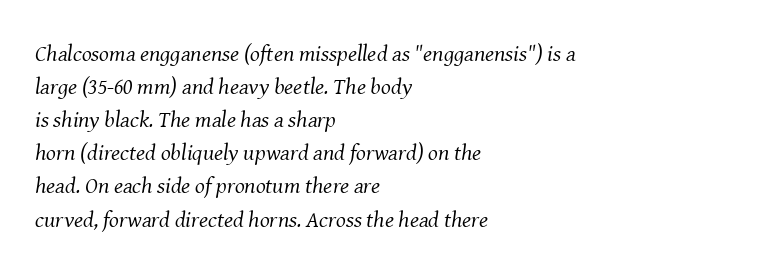
Q: Is the text bold? A: No.
Q: Is the text italic (slanted)? A: Yes, it leans right by about 8 degrees.
Q: Is the text underlined? A: No.
Q: How is the paragraph aligned? A: Left-aligned.
Q: Is the spacing between letters normal or unusually wide? A: Normal.
Q: Is the spacing between lines tight, normal or loose? A: Normal.
